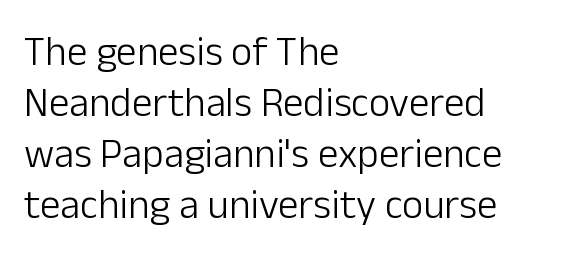
The image shows 41 px light sans-serif type, upright; set left-aligned, line spacing 1.24x, normal letter spacing, not underlined; low stroke contrast and a medium x-height.
